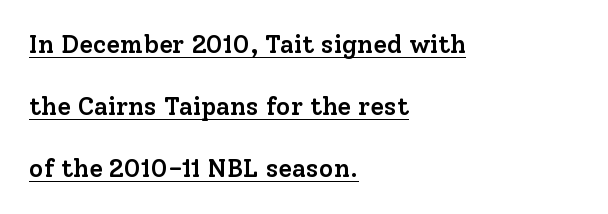
Q: Is the text bold? A: Semi-bold.
Q: Is the text italic (slanted)? A: No, it is upright.
Q: Is the text underlined? A: Yes.
Q: How is the paragraph aligned? A: Left-aligned.
Q: Is the spacing between letters normal or unusually wide? A: Normal.
Q: Is the spacing between lines tight, normal or loose? A: Loose.
